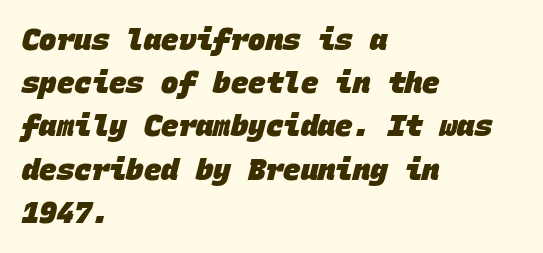
{"serif": "no", "bold": "yes", "weight": "heavy", "width": "normal", "stroke_contrast": "low", "x_height": "large", "monospaced": "yes", "underline": "no", "align": "left", "line_spacing": "normal", "line_spacing_ratio": 1.49, "letter_spacing": "normal", "letter_spacing_em": 0.0, "glyph_px": 29}
